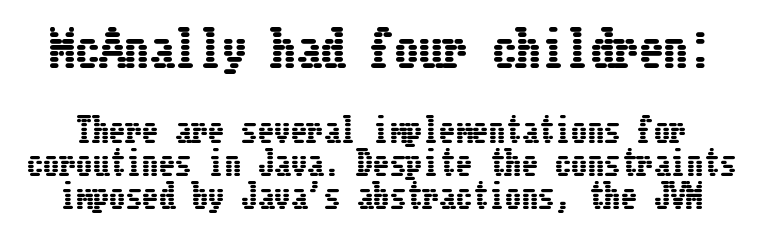
The image shows 49 px condensed type, upright; set tight line spacing (1.0x), normal letter spacing, not underlined; the first (top) block is 1.48x larger; low stroke contrast and a medium x-height.
